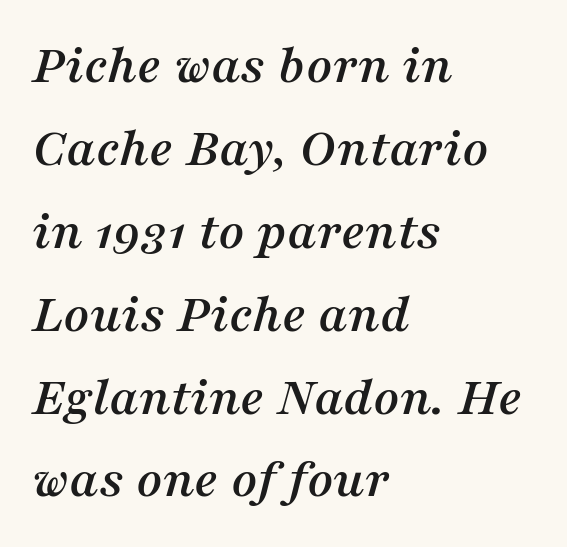
The image shows 56 px serif type, italic (leaning right); set left-aligned, normal line spacing (1.48x), normal letter spacing, not underlined; medium stroke contrast and a medium x-height.
